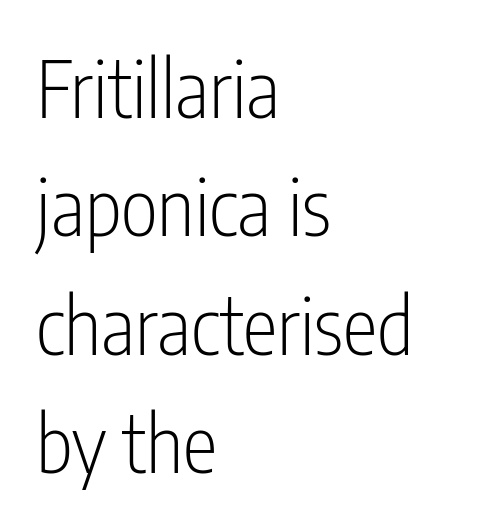
Q: Is the text bold? A: No.
Q: Is the text italic (slanted)? A: No, it is upright.
Q: Is the typeface a serif or a sans-serif typeface? A: Sans-serif.
Q: Is the text underlined? A: No.
Q: How is the paragraph aligned? A: Left-aligned.
Q: Is the spacing between letters normal or unusually wide? A: Normal.
Q: Is the spacing between lines tight, normal or loose? A: Normal.
Q: Width (condensed, normal, or wide)? A: Condensed.
Q: Stroke contrast? A: Low.
Q: x-height? A: Medium.
Q: Monospaced? A: No.
